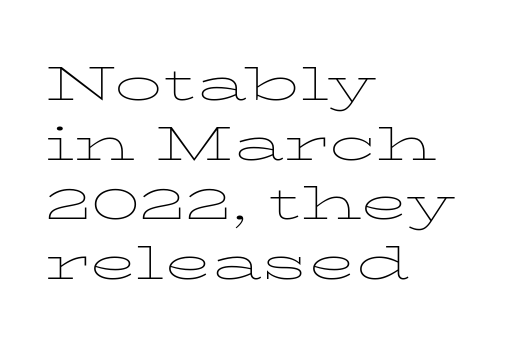
{"serif": "yes", "italic": "no", "bold": "no", "weight": "thin", "width": "wide", "stroke_contrast": "low", "x_height": "medium", "monospaced": "no", "underline": "no", "align": "left", "line_spacing_ratio": 1.24, "letter_spacing": "normal", "letter_spacing_em": 0.0, "glyph_px": 48}
